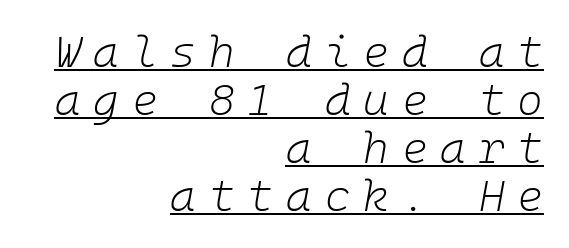
The image shows 44 px light type, italic (leaning right), monospaced; set right-aligned, tight line spacing (1.09x), unusually wide letter spacing (+0.29 em), underlined; low stroke contrast and a medium x-height.
